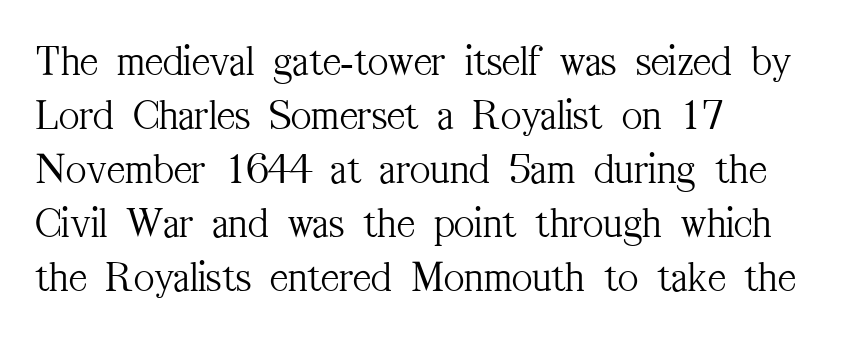
{"serif": "yes", "italic": "no", "bold": "no", "weight": "light", "width": "condensed", "stroke_contrast": "medium", "x_height": "medium", "monospaced": "no", "underline": "no", "align": "left", "line_spacing_ratio": 1.23, "letter_spacing": "normal", "letter_spacing_em": 0.0, "glyph_px": 44}
